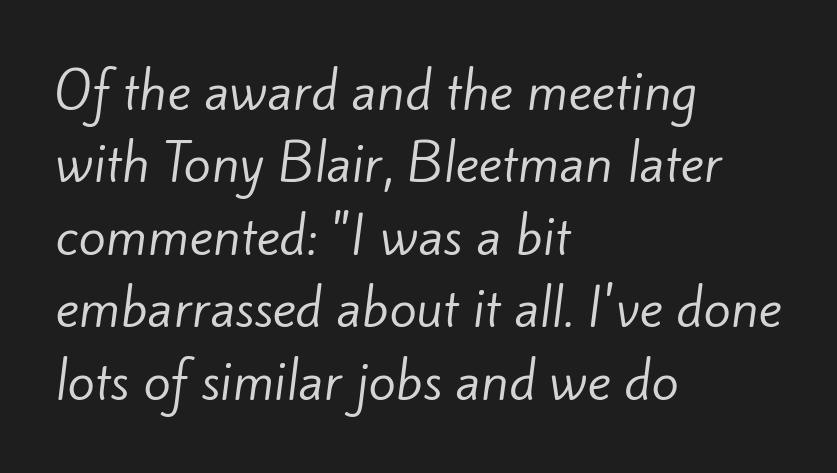
Q: Is the text bold? A: No.
Q: Is the typeface a serif or a sans-serif typeface? A: Sans-serif.
Q: Is the text underlined? A: No.
Q: How is the paragraph aligned? A: Left-aligned.
Q: Is the spacing between letters normal or unusually wide? A: Normal.
Q: Is the spacing between lines tight, normal or loose? A: Normal.
Q: Width (condensed, normal, or wide)? A: Normal.
Q: Stroke contrast? A: Low.
Q: x-height? A: Small.
Q: Monospaced? A: No.
